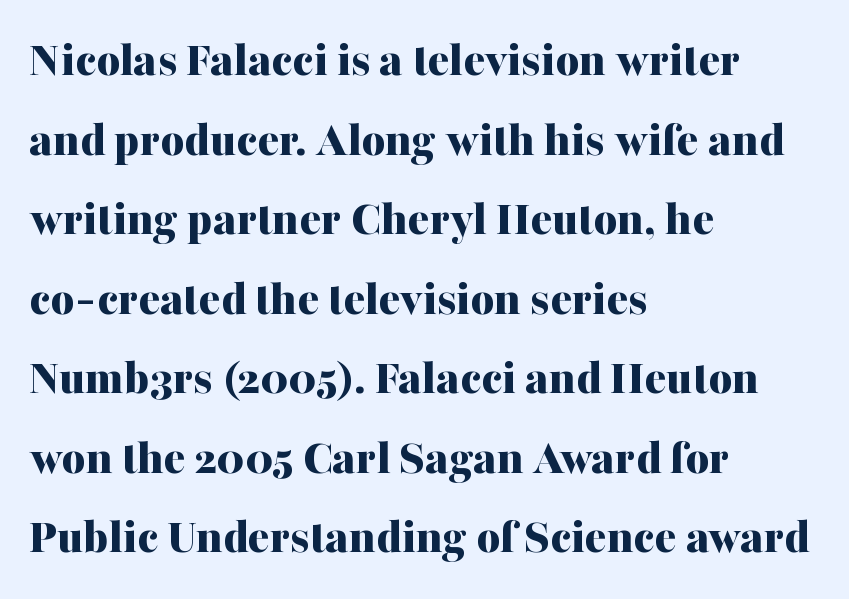
The image shows 51 px bold serif type, upright; set left-aligned, normal line spacing (1.56x), normal letter spacing, not underlined; medium stroke contrast and a medium x-height.
